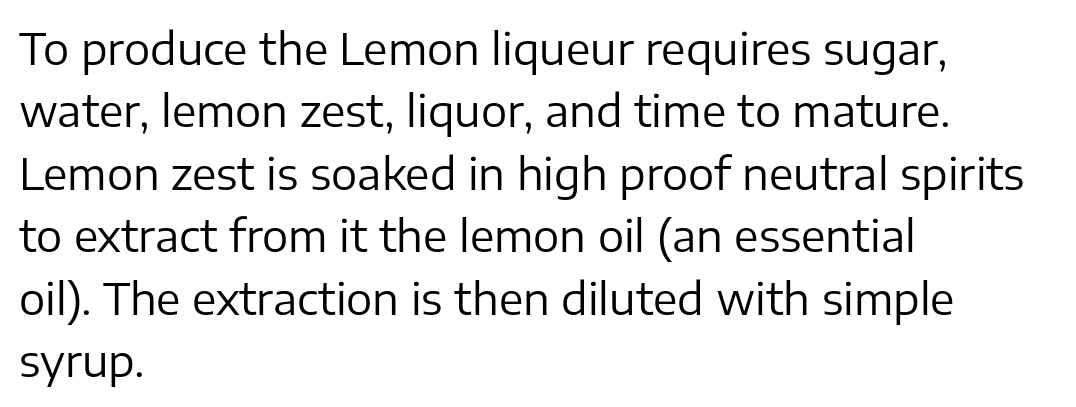
The image shows 44 px regular-weight sans-serif type, upright; set left-aligned, normal line spacing (1.42x), normal letter spacing, not underlined; low stroke contrast and a medium x-height.
